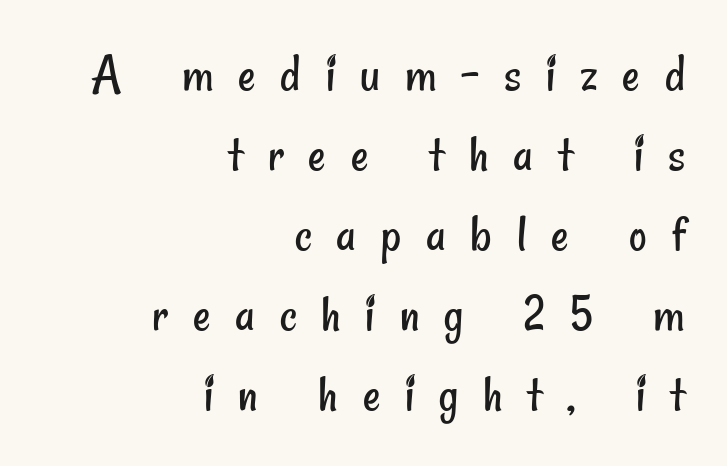
{"serif": "no", "bold": "no", "weight": "regular", "width": "condensed", "stroke_contrast": "low", "x_height": "small", "monospaced": "no", "underline": "no", "align": "right", "line_spacing": "normal", "line_spacing_ratio": 1.48, "letter_spacing": "wide", "letter_spacing_em": 0.46, "glyph_px": 54}
